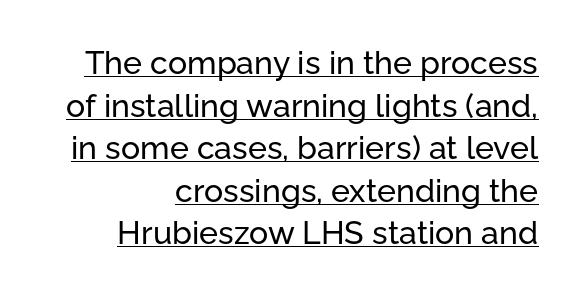
Think of a printed novel: that variable character pitch is what you see here. The designer left line spacing at the default. You can tell it's not italic because the verticals are truly vertical. The lines are quadded right. Words appear dense and cohesive because spacing is normal. The type family on display is of the sans-serif kind.
